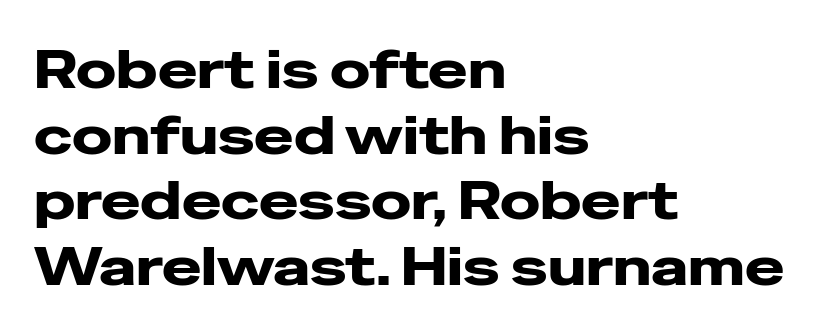
The space beneath each line is pristine and unruled. The letters advance in unequal steps, a hallmark of proportional type. Short and long lines alike share a common starting point at left. Style check: upright. The glyphs in this specimen are sans serif.
